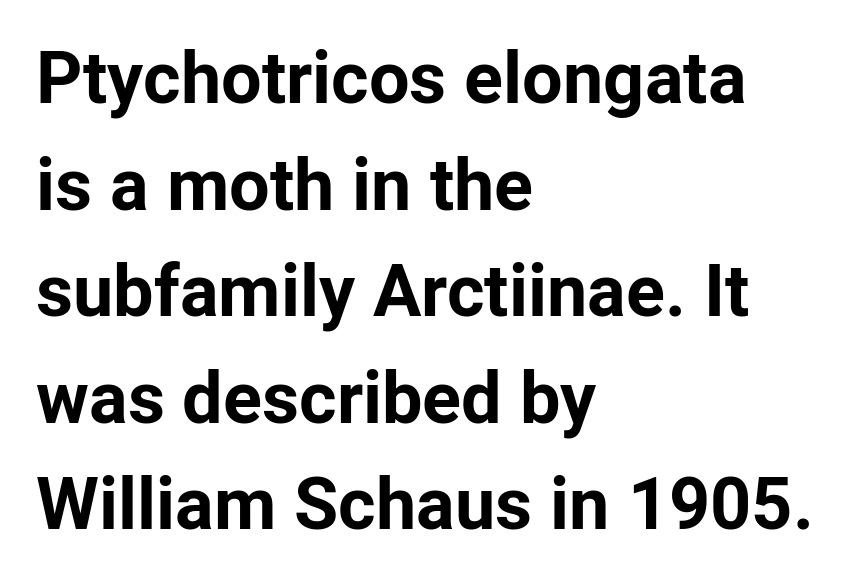
{"serif": "no", "italic": "no", "bold": "yes", "weight": "bold", "width": "normal", "stroke_contrast": "low", "x_height": "medium", "monospaced": "no", "underline": "no", "align": "left", "line_spacing": "normal", "line_spacing_ratio": 1.48, "letter_spacing": "normal", "letter_spacing_em": 0.0, "glyph_px": 72}
